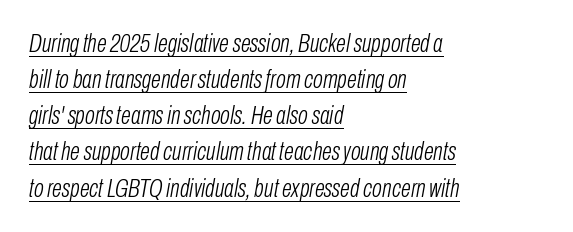
The letters look calm and open, with moderate or lighter stems. Notice how descenders clear the ascenders below comfortably — that's standard leading. The rag falls on the right side of this text block. Letter spacing: default. Notice how the stems are inclined rather than vertical — that's the hallmark of italics. The face used here appears with an underline applied.
